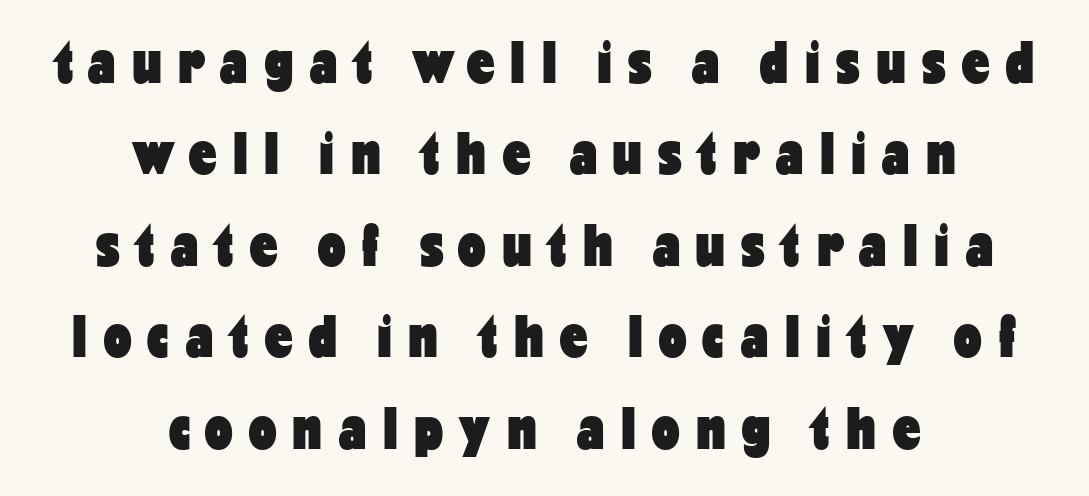
Q: Is the text bold? A: Yes.
Q: Is the text italic (slanted)? A: No, it is upright.
Q: Is the typeface a serif or a sans-serif typeface? A: Sans-serif.
Q: Is the text underlined? A: No.
Q: How is the paragraph aligned? A: Centered.
Q: Is the spacing between letters normal or unusually wide? A: Unusually wide.
Q: Is the spacing between lines tight, normal or loose? A: Normal.
Q: Width (condensed, normal, or wide)? A: Condensed.
Q: Stroke contrast? A: Low.
Q: x-height? A: Medium.
Q: Monospaced? A: No.
